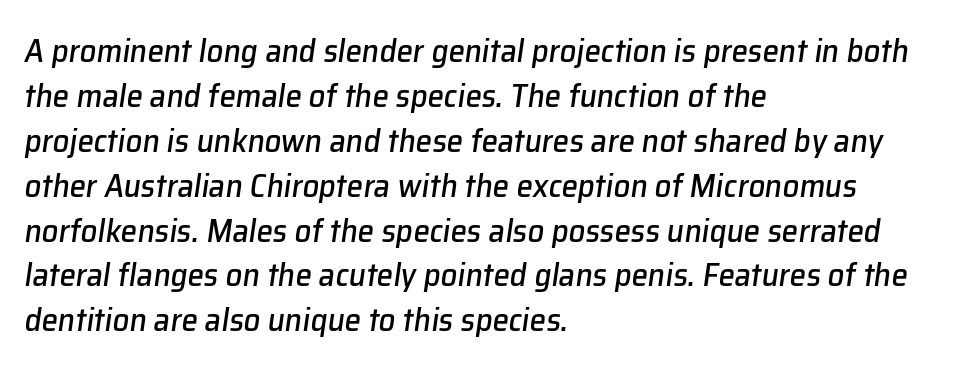
{"italic": "yes", "lean": "right", "slant_degrees": 8, "width": "normal", "stroke_contrast": "low", "x_height": "medium", "monospaced": "no", "underline": "no", "align": "left", "line_spacing": "normal", "line_spacing_ratio": 1.36, "letter_spacing": "normal", "letter_spacing_em": 0.0, "glyph_px": 33}
